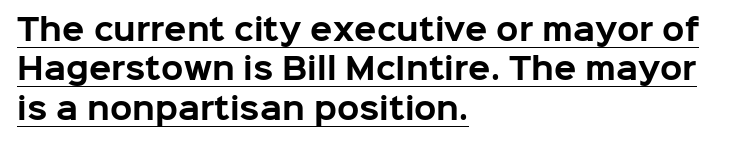
Q: Is the text bold? A: Yes.
Q: Is the text italic (slanted)? A: No, it is upright.
Q: Is the typeface a serif or a sans-serif typeface? A: Sans-serif.
Q: Is the text underlined? A: Yes.
Q: How is the paragraph aligned? A: Left-aligned.
Q: Is the spacing between letters normal or unusually wide? A: Normal.
Q: Is the spacing between lines tight, normal or loose? A: Normal.
Q: Width (condensed, normal, or wide)? A: Normal.
Q: Stroke contrast? A: Low.
Q: x-height? A: Medium.
Q: Monospaced? A: No.
